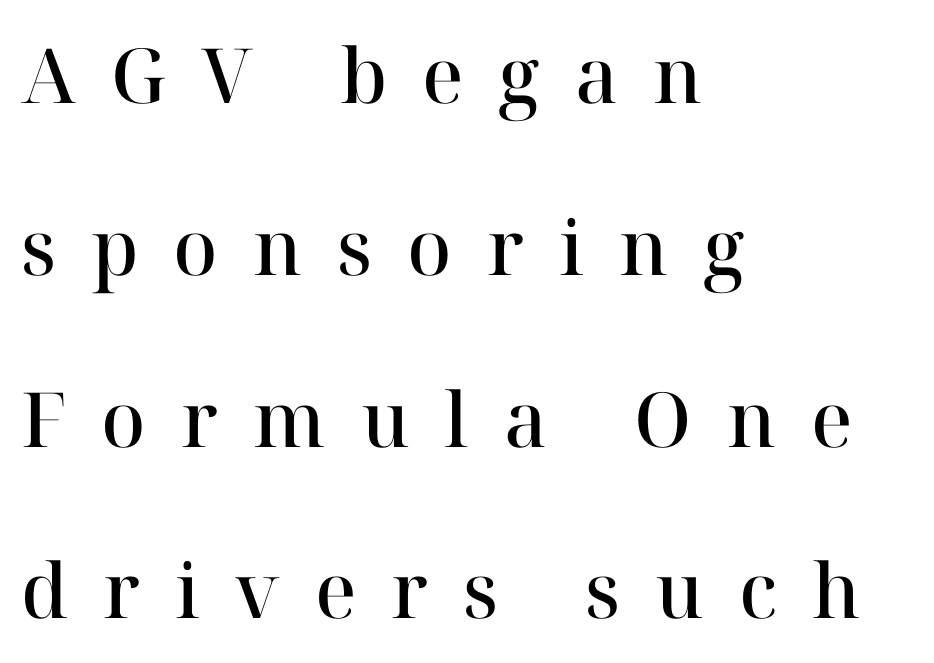
The passage shown is typeset with a serif family. Inter-character spacing is expanded well beyond the font's built-in metrics. Proportional: the letters do not fall into vertical columns. The passage shown is not underscored anywhere.
